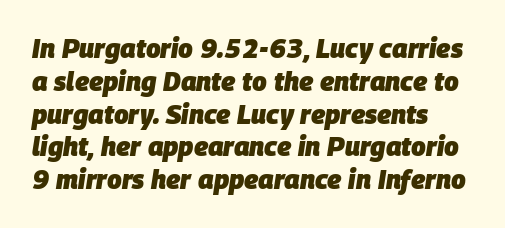
The image shows 26 px bold type, italic (leaning right); set left-aligned, normal line spacing (1.26x), normal letter spacing, not underlined.
